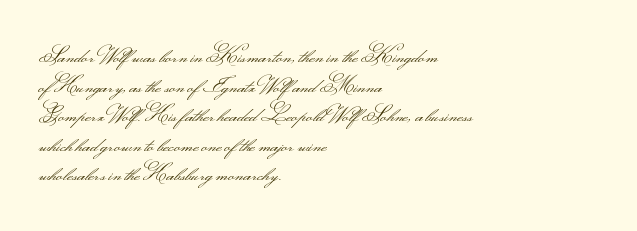
{"bold": "no", "underline": "no", "align": "left", "line_spacing": "normal", "line_spacing_ratio": 1.41, "letter_spacing": "normal", "letter_spacing_em": 0.0, "glyph_px": 21}
